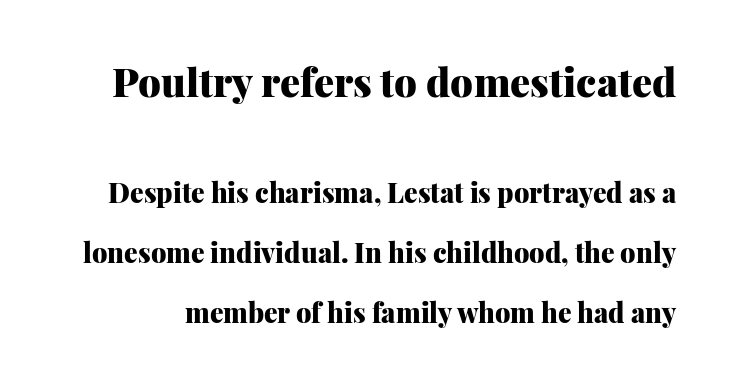
{"serif": "yes", "italic": "no", "bold": "yes", "weight": "heavy", "width": "normal", "stroke_contrast": "medium", "x_height": "medium", "monospaced": "no", "underline": "no", "line_spacing": "loose", "line_spacing_ratio": 2.21, "letter_spacing": "normal", "letter_spacing_em": 0.0, "larger_block": "first", "size_ratio": 1.48, "glyph_px": 40}
